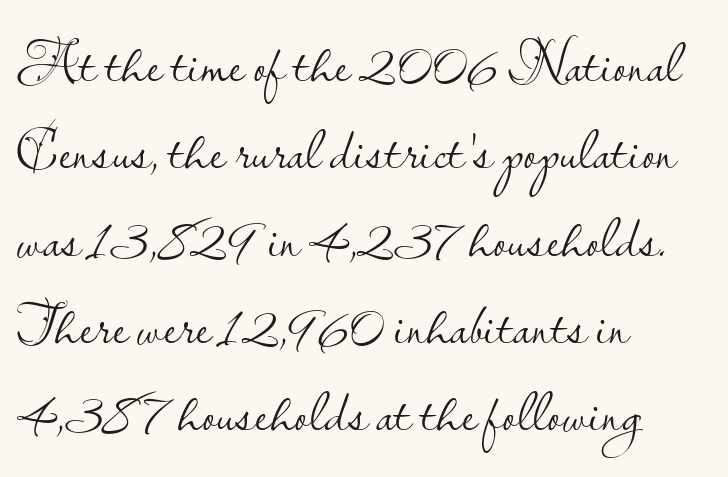
The image shows 59 px light sans-serif type; set left-aligned, normal line spacing (1.48x), normal letter spacing, not underlined; low stroke contrast and a small x-height.
